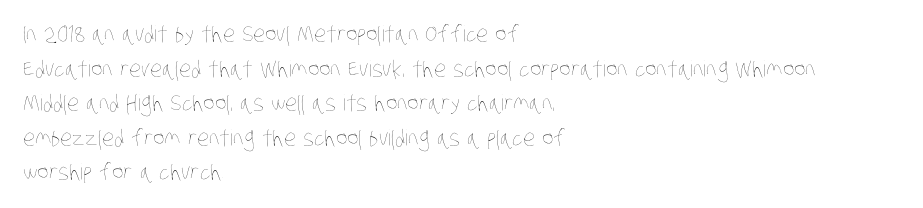
Q: Is the text bold? A: No.
Q: Is the text underlined? A: No.
Q: How is the paragraph aligned? A: Left-aligned.
Q: Is the spacing between letters normal or unusually wide? A: Normal.
Q: Is the spacing between lines tight, normal or loose? A: Normal.
